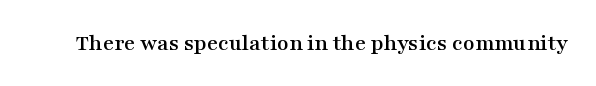
The image shows 24 px text type, upright; set normal letter spacing, not underlined.
